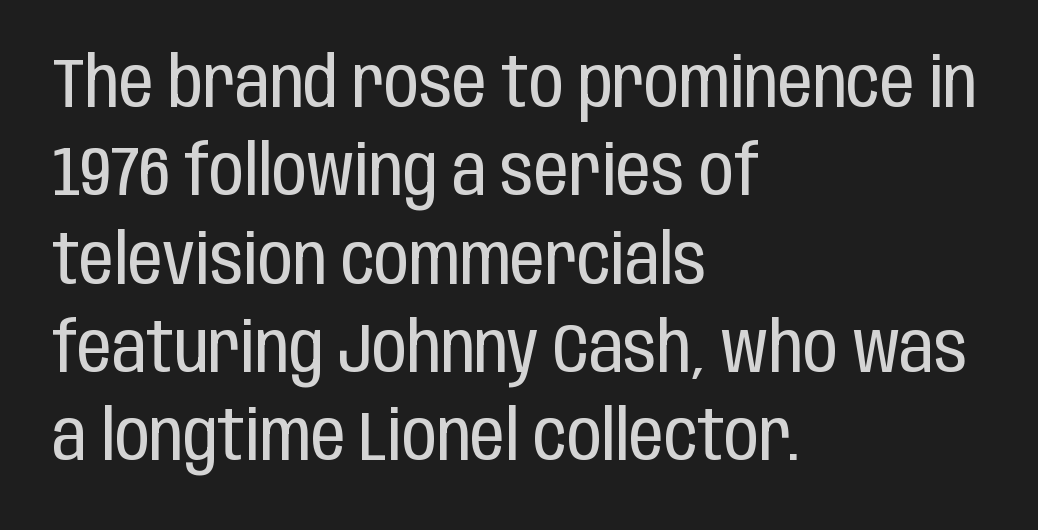
The image shows 69 px regular-weight, condensed sans-serif type, upright; set left-aligned, normal line spacing (1.28x), normal letter spacing, not underlined; low stroke contrast and a large x-height.
